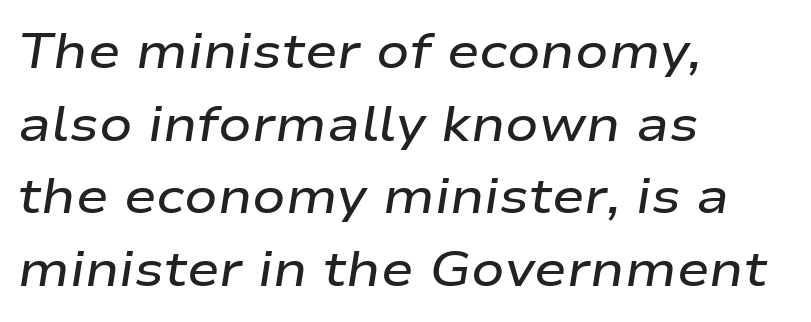
Q: Is the text bold? A: Semi-bold.
Q: Is the text italic (slanted)? A: Yes, it leans right by about 9 degrees.
Q: Is the text underlined? A: No.
Q: How is the paragraph aligned? A: Left-aligned.
Q: Is the spacing between letters normal or unusually wide? A: Normal.
Q: Is the spacing between lines tight, normal or loose? A: Normal.
Q: Width (condensed, normal, or wide)? A: Wide.
Q: Stroke contrast? A: Low.
Q: x-height? A: Medium.
Q: Monospaced? A: No.
